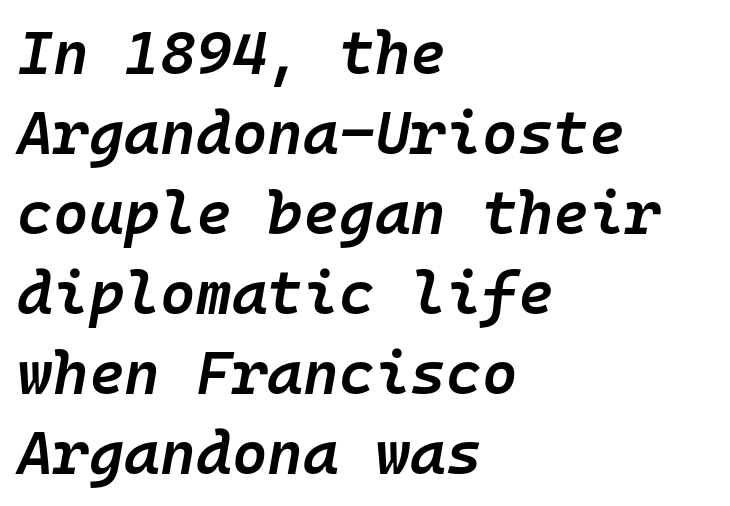
{"italic": "yes", "lean": "right", "slant_degrees": 10, "bold": "semi", "weight": "semibold", "width": "normal", "stroke_contrast": "low", "x_height": "medium", "monospaced": "yes", "underline": "no", "align": "left", "line_spacing": "normal", "line_spacing_ratio": 1.31, "letter_spacing": "normal", "letter_spacing_em": 0.0, "glyph_px": 61}
